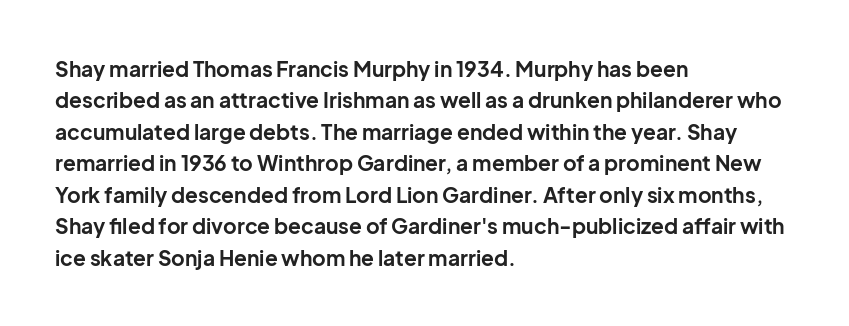
Set as a true bold cut, around the 700 mark. You can tell it's not italic because the verticals are truly vertical. Horizontally, the lines are justified to the leading edge only. Evenly set lines give the paragraph a standard silhouette. Just letters on the line, the space beneath them empty. Compared with typical body copy, the letter spacing here is the same.
